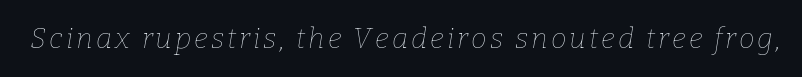
The image shows 28 px thin type, italic (leaning right); set not underlined; low stroke contrast and a medium x-height.
